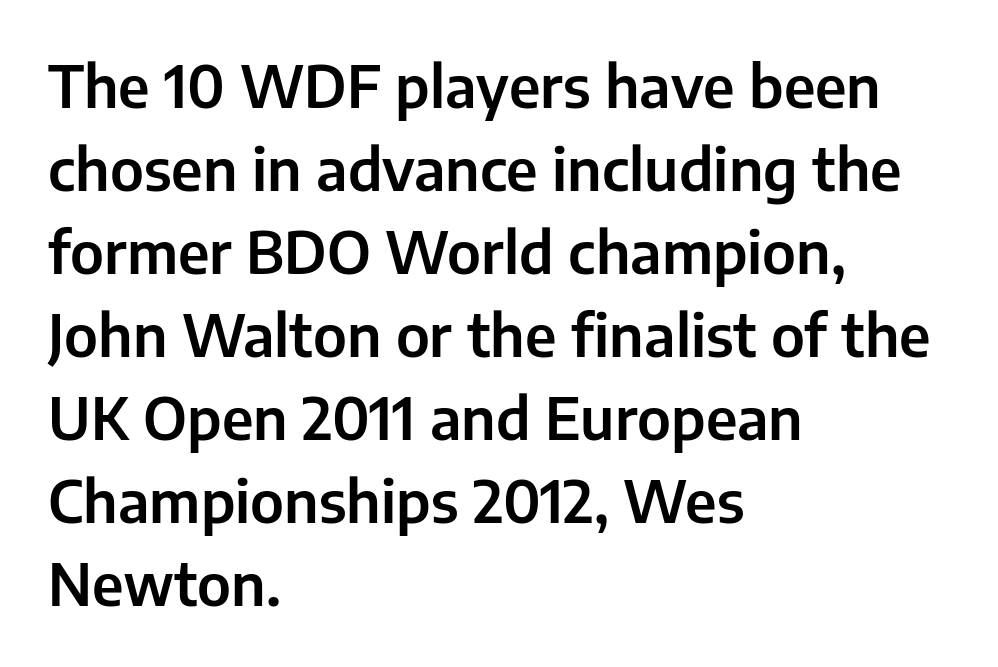
Q: Is the text italic (slanted)? A: No, it is upright.
Q: Is the typeface a serif or a sans-serif typeface? A: Sans-serif.
Q: Is the text underlined? A: No.
Q: How is the paragraph aligned? A: Left-aligned.
Q: Is the spacing between letters normal or unusually wide? A: Normal.
Q: Is the spacing between lines tight, normal or loose? A: Normal.
Q: Width (condensed, normal, or wide)? A: Normal.
Q: Stroke contrast? A: Low.
Q: x-height? A: Medium.
Q: Monospaced? A: No.
